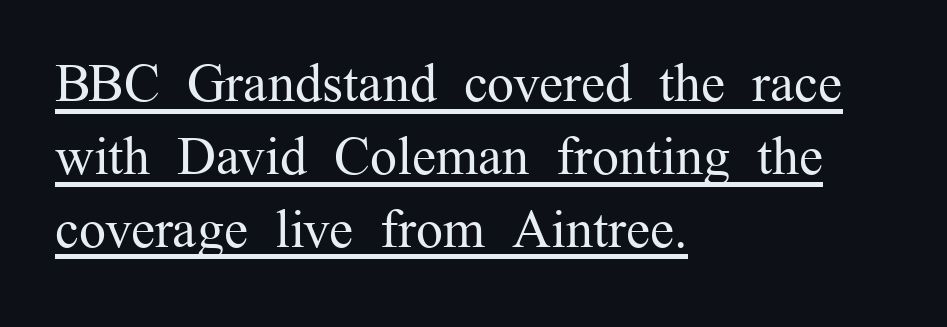
The image shows 54 px regular-weight serif type, upright; set left-aligned, normal line spacing (1.35x), normal letter spacing, underlined; medium stroke contrast and a medium x-height.
